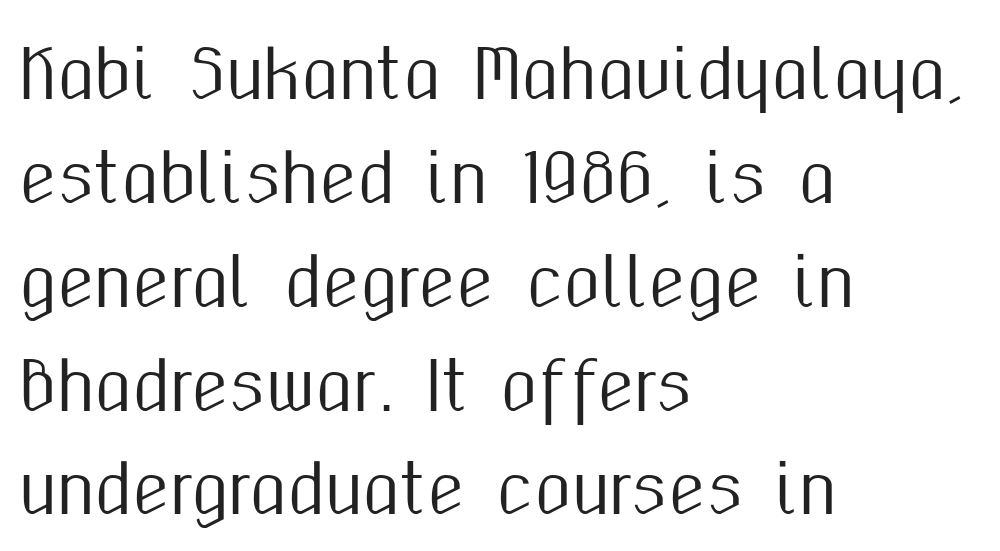
Q: Is the text italic (slanted)? A: No, it is upright.
Q: Is the typeface a serif or a sans-serif typeface? A: Sans-serif.
Q: Is the text underlined? A: No.
Q: How is the paragraph aligned? A: Left-aligned.
Q: Is the spacing between letters normal or unusually wide? A: Normal.
Q: Is the spacing between lines tight, normal or loose? A: Normal.
Q: Width (condensed, normal, or wide)? A: Condensed.
Q: Stroke contrast? A: Medium.
Q: x-height? A: Medium.
Q: Monospaced? A: No.
